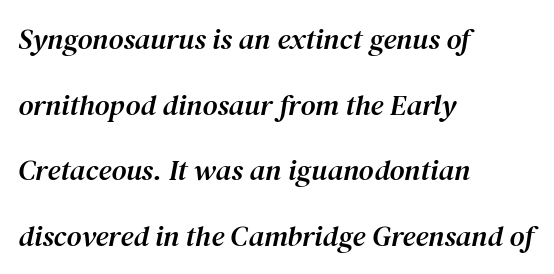
The image shows 29 px serif type, italic (leaning right); set left-aligned, loose line spacing (2.26x), normal letter spacing, not underlined; medium stroke contrast and a medium x-height.
